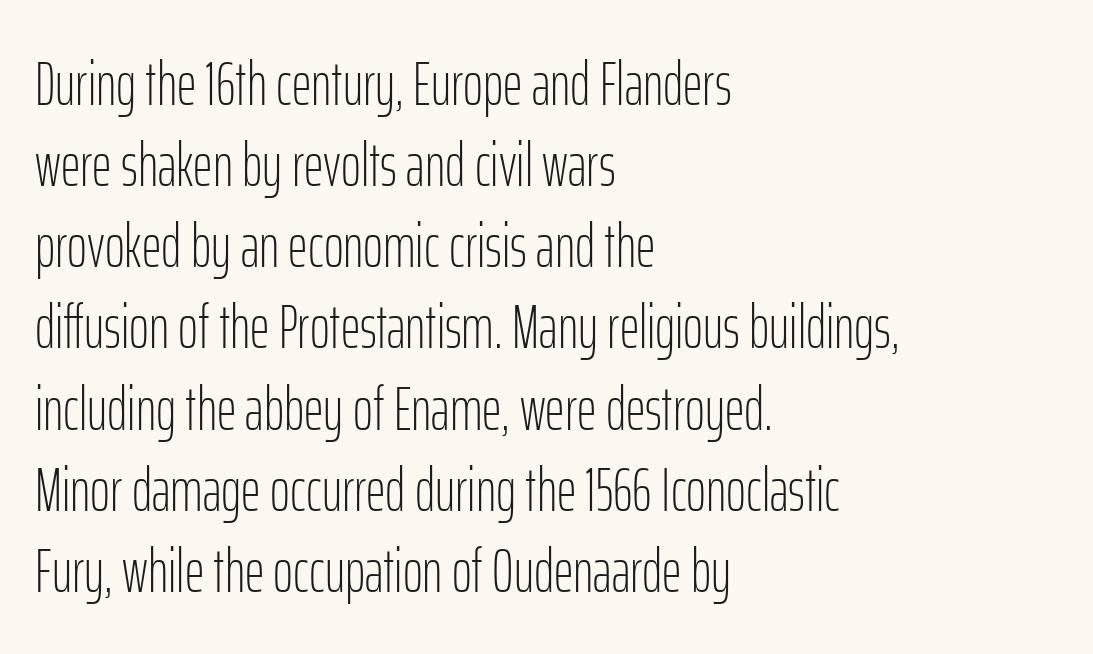
Is this a fixed-width face? No — the glyphs have proportional, varying widths. The designer left line spacing at the default. Letterform terminals end flat and unadorned throughout the passage. Compared with a typical body face, this is equally light or lighter still.
